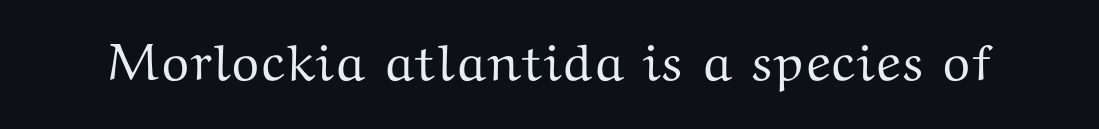
The image shows 52 px wide serif type, upright; set normal letter spacing, not underlined; medium stroke contrast and a medium x-height.
